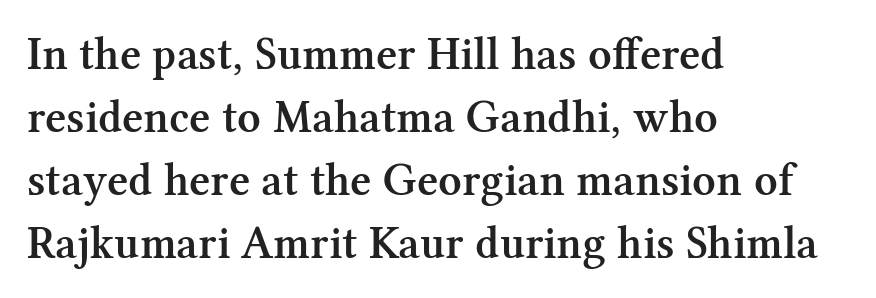
The image shows 46 px semibold serif type, upright; set left-aligned, normal line spacing (1.37x), normal letter spacing, not underlined; medium stroke contrast and a medium x-height.
